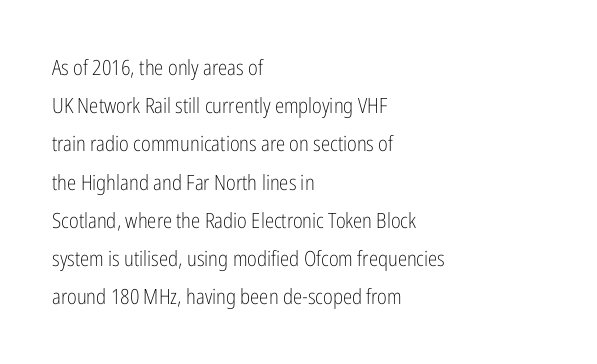
The image shows 21 px text type, upright; set left-aligned, line spacing 1.82x, normal letter spacing, not underlined.
